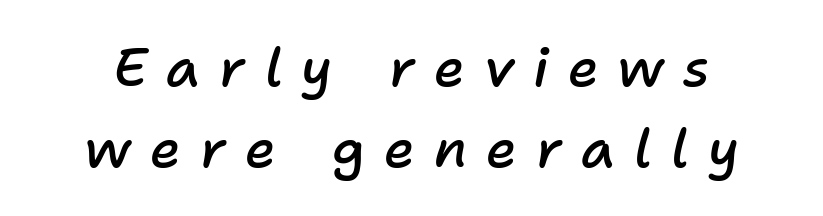
Q: Is the text bold? A: Semi-bold.
Q: Is the text italic (slanted)? A: Yes, it leans right by about 11 degrees.
Q: Is the text underlined? A: No.
Q: Is the spacing between letters normal or unusually wide? A: Unusually wide.
Q: Is the spacing between lines tight, normal or loose? A: Normal.
Q: Width (condensed, normal, or wide)? A: Normal.
Q: Stroke contrast? A: Low.
Q: x-height? A: Medium.
Q: Monospaced? A: No.
